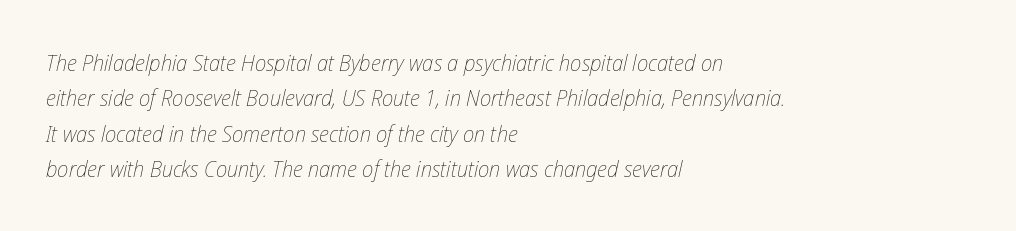
{"italic": "yes", "lean": "right", "slant_degrees": 12, "bold": "no", "underline": "no", "align": "left", "line_spacing": "normal", "line_spacing_ratio": 1.54, "letter_spacing": "normal", "letter_spacing_em": 0.0, "glyph_px": 23}
